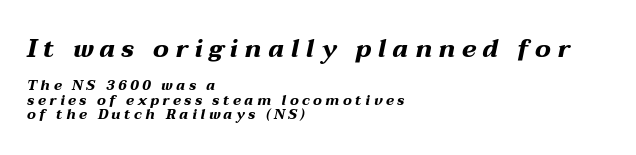
Q: Is the text bold? A: Yes.
Q: Is the text italic (slanted)? A: Yes, it leans right by about 12 degrees.
Q: Is the text underlined? A: No.
Q: How is the paragraph aligned? A: Left-aligned.
Q: Is the spacing between letters normal or unusually wide? A: Unusually wide.
Q: Is the spacing between lines tight, normal or loose? A: Tight.
Q: Which block of text is set in a larger size, the first (top) or the second (bottom)? A: The first (top) one.
